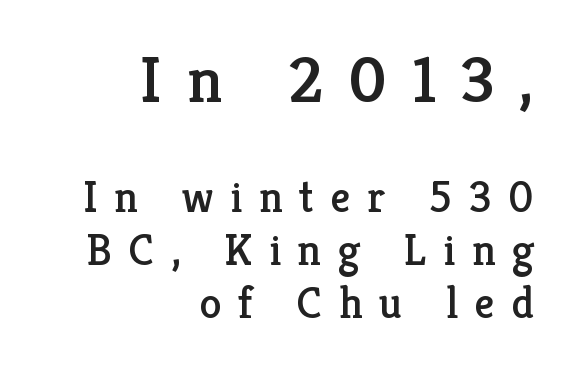
{"serif": "yes", "italic": "no", "width": "normal", "stroke_contrast": "low", "x_height": "medium", "monospaced": "no", "underline": "no", "align": "right", "line_spacing_ratio": 1.2, "letter_spacing": "wide", "letter_spacing_em": 0.38, "larger_block": "first", "size_ratio": 1.5, "glyph_px": 66}
